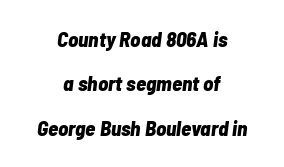
Q: Is the text bold? A: Yes.
Q: Is the text italic (slanted)? A: Yes, it leans right by about 7 degrees.
Q: Is the text underlined? A: No.
Q: How is the paragraph aligned? A: Centered.
Q: Is the spacing between letters normal or unusually wide? A: Normal.
Q: Is the spacing between lines tight, normal or loose? A: Loose.
